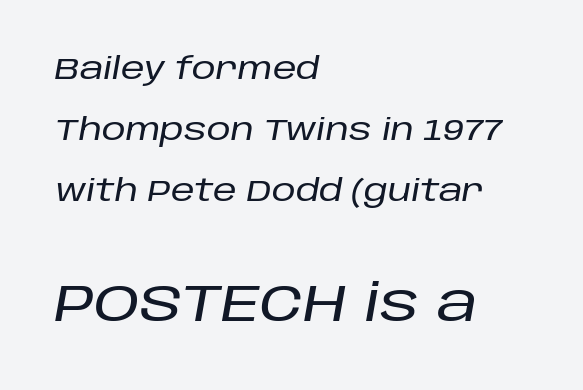
Quick note: italic. Successive baselines arrive slowly, with a big drop between each. Inter-character spacing is left at the font's built-in metrics. Does the bottom block carry the larger type? Yes, it does. Compared with a centered layout, this one pins lines to the left instead. Nobody drew a line under any word here.
